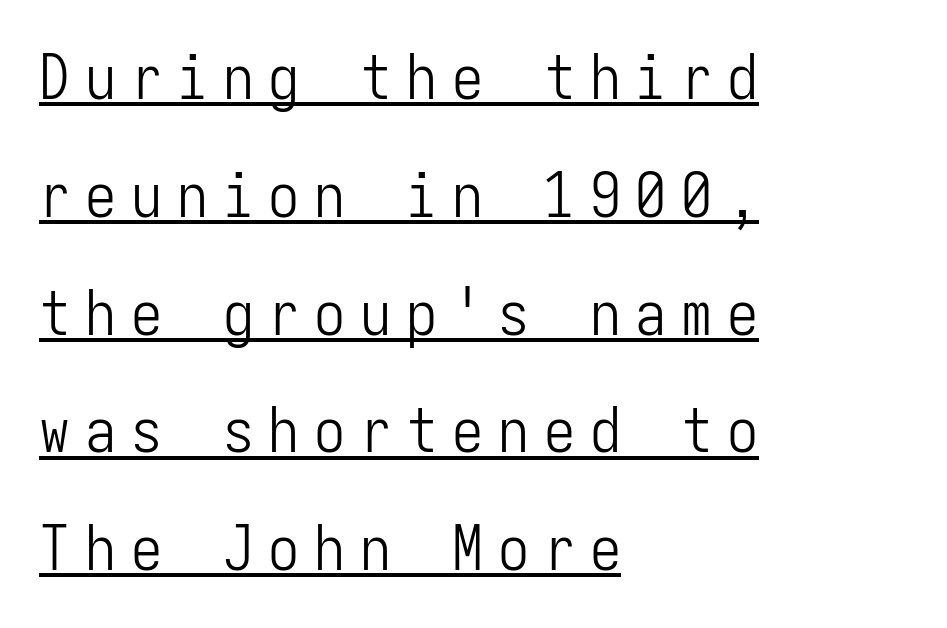
The image shows 62 px light, condensed sans-serif type, upright, monospaced; set left-aligned, loose line spacing (1.9x), unusually wide letter spacing (+0.24 em), underlined; low stroke contrast and a medium x-height.
